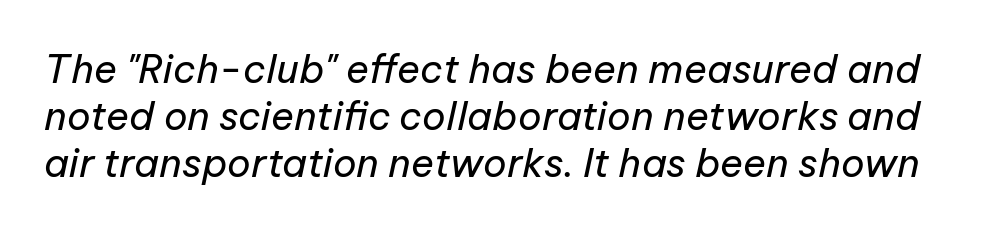
Q: Is the text bold? A: No.
Q: Is the text italic (slanted)? A: Yes, it leans right by about 12 degrees.
Q: Is the text underlined? A: No.
Q: Is the spacing between letters normal or unusually wide? A: Normal.
Q: Width (condensed, normal, or wide)? A: Normal.
Q: Stroke contrast? A: Low.
Q: x-height? A: Medium.
Q: Monospaced? A: No.
